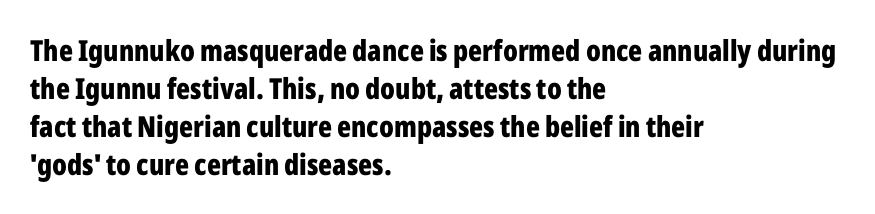
Q: Is the text bold? A: Yes.
Q: Is the text italic (slanted)? A: No, it is upright.
Q: Is the typeface a serif or a sans-serif typeface? A: Sans-serif.
Q: Is the text underlined? A: No.
Q: How is the paragraph aligned? A: Left-aligned.
Q: Is the spacing between letters normal or unusually wide? A: Normal.
Q: Is the spacing between lines tight, normal or loose? A: Normal.
Q: Width (condensed, normal, or wide)? A: Condensed.
Q: Stroke contrast? A: Low.
Q: x-height? A: Medium.
Q: Monospaced? A: No.
